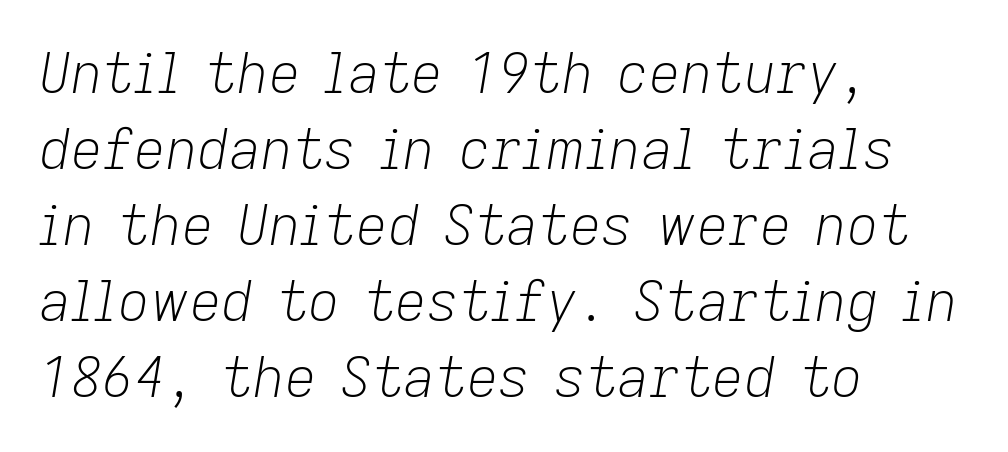
The image shows 55 px light type, italic (leaning right); set left-aligned, normal line spacing (1.38x), normal letter spacing, not underlined; low stroke contrast and a medium x-height.
